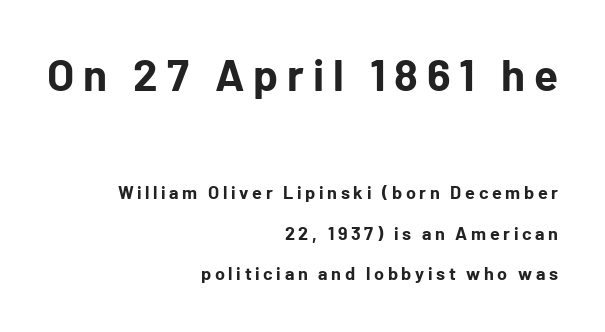
The image shows 44 px bold sans-serif type, upright; set right-aligned, loose line spacing (2.25x), unusually wide letter spacing (+0.2 em), not underlined; the first (top) block is 2.44x larger; low stroke contrast and a medium x-height.
